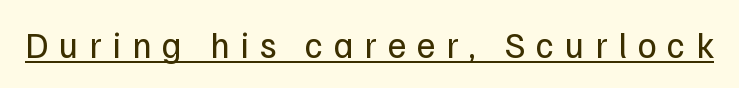
The image shows 36 px regular-weight sans-serif type, upright; set unusually wide letter spacing (+0.3 em), underlined; low stroke contrast and a medium x-height.
